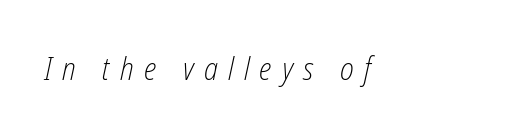
The image shows 32 px light, condensed type, italic (leaning right); set unusually wide letter spacing (+0.32 em), not underlined; low stroke contrast and a medium x-height.
